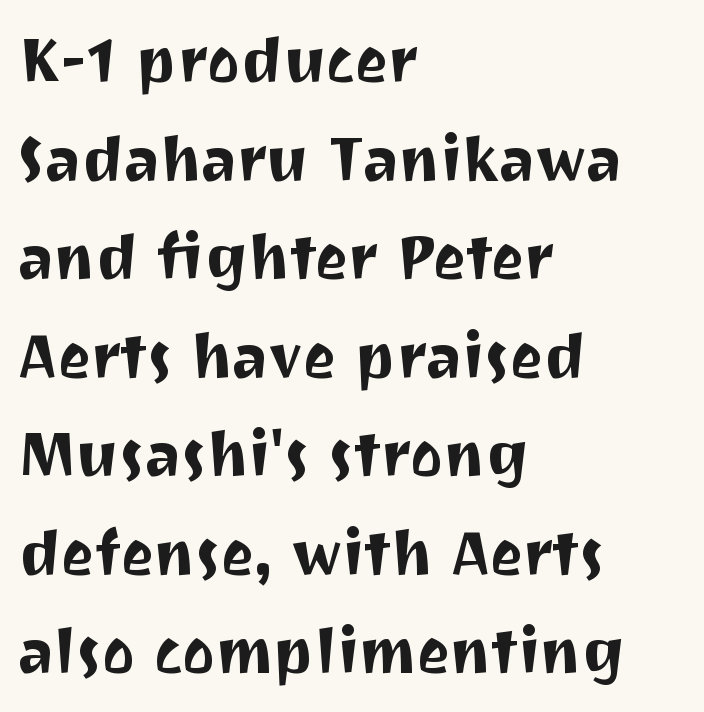
The image shows 62 px sans-serif type, upright; set left-aligned, normal line spacing (1.59x), normal letter spacing, not underlined; medium stroke contrast and a medium x-height.
